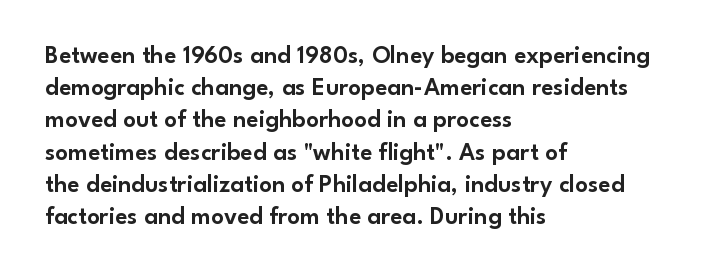
No italicization has been applied; the sample stays upright. This sample uses plain, unmodified letter spacing. Decoration check: the copy has no underline. The typesetter chose a ragged-right arrangement here. Interline gaps are of average width in this sample.
